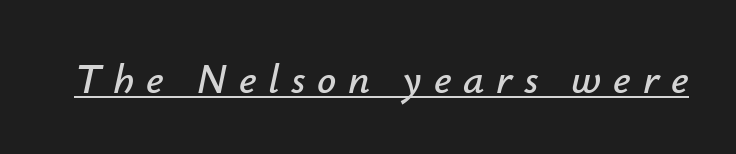
The face used here is rendered with a markedly widened letterfit. Underlined type. If you drew a line through each stem, it would be angled. Spacing verdict: proportional, widths tailored to each character.
